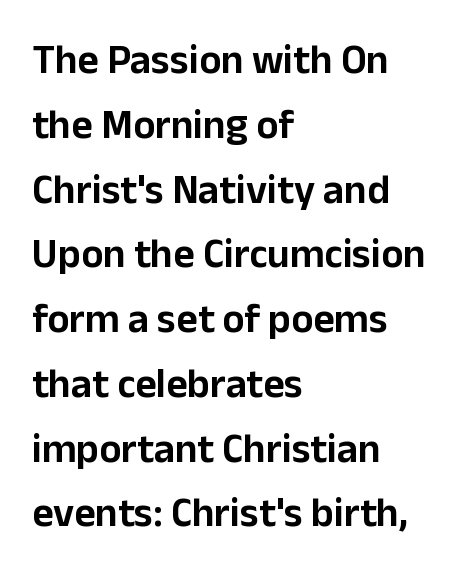
{"serif": "no", "italic": "no", "width": "normal", "stroke_contrast": "low", "x_height": "medium", "monospaced": "no", "underline": "no", "align": "left", "line_spacing": "normal", "line_spacing_ratio": 1.58, "letter_spacing": "normal", "letter_spacing_em": 0.0, "glyph_px": 41}
